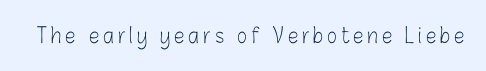
Q: Is the text bold? A: No.
Q: Is the text italic (slanted)? A: No, it is upright.
Q: Is the text underlined? A: No.
